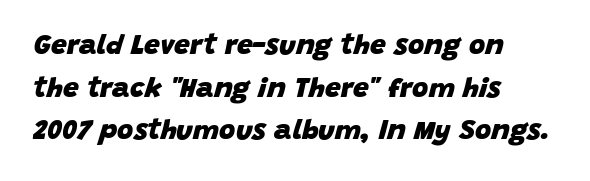
These lines sit exactly where default settings would place them. Glance below the letters and you will spot only blank space. Line beginnings align vertically; line endings do not. Typesetter's note: full bold, strokes at maximum text heaviness. Characters are canted at an angle relative to the baseline's perpendicular.
